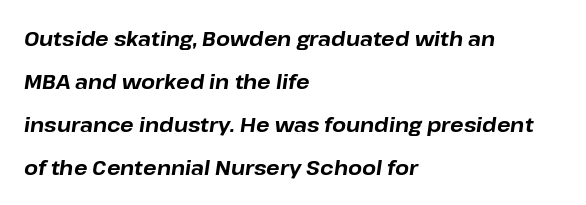
The image shows 20 px bold type, italic (leaning right); set left-aligned, loose line spacing (2.15x), normal letter spacing, not underlined.
